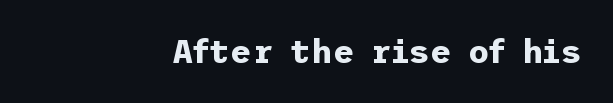
Q: Is the text bold? A: Yes.
Q: Is the text italic (slanted)? A: No, it is upright.
Q: Is the typeface a serif or a sans-serif typeface? A: Sans-serif.
Q: Is the text underlined? A: No.
Q: How is the paragraph aligned? A: Right-aligned.
Q: Is the spacing between letters normal or unusually wide? A: Normal.
Q: Width (condensed, normal, or wide)? A: Normal.
Q: Stroke contrast? A: Low.
Q: x-height? A: Medium.
